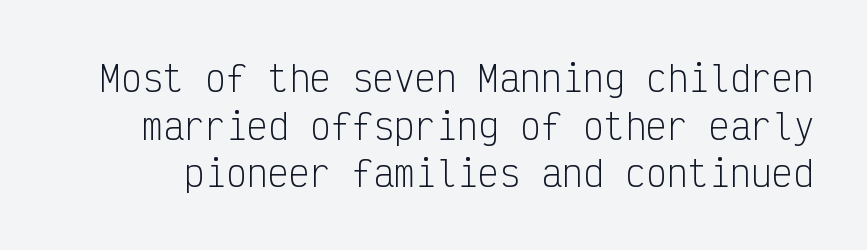
{"serif": "no", "italic": "no", "bold": "no", "weight": "light", "width": "condensed", "stroke_contrast": "low", "x_height": "medium", "monospaced": "yes", "underline": "no", "line_spacing": "normal", "line_spacing_ratio": 1.36, "letter_spacing": "normal", "letter_spacing_em": 0.0, "glyph_px": 35}
